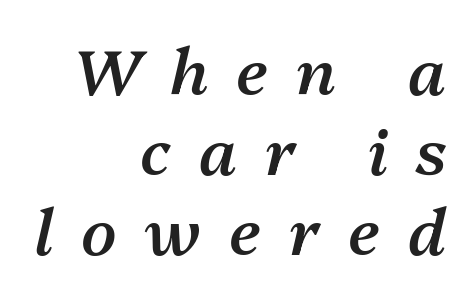
The image shows 64 px semibold type, italic (leaning right); set right-aligned, normal line spacing (1.25x), unusually wide letter spacing (+0.44 em), not underlined; medium stroke contrast and a medium x-height.
